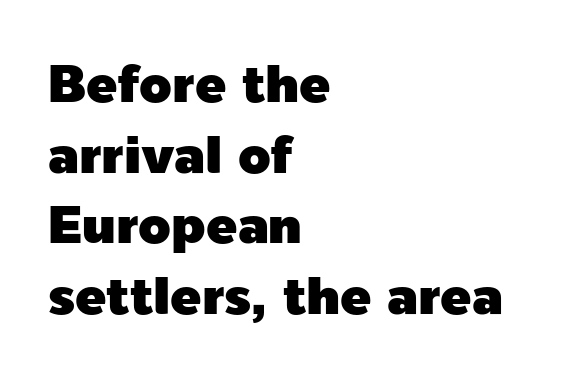
Clear beneath every line of the passage. The paragraph shown leans on its left margin. Do the characters align in a grid? No, the font is proportional. The rendering keeps characters at their native spacing. Vertical strokes here are truly vertical. I'd call this a sans setting — the letters go barefoot.
